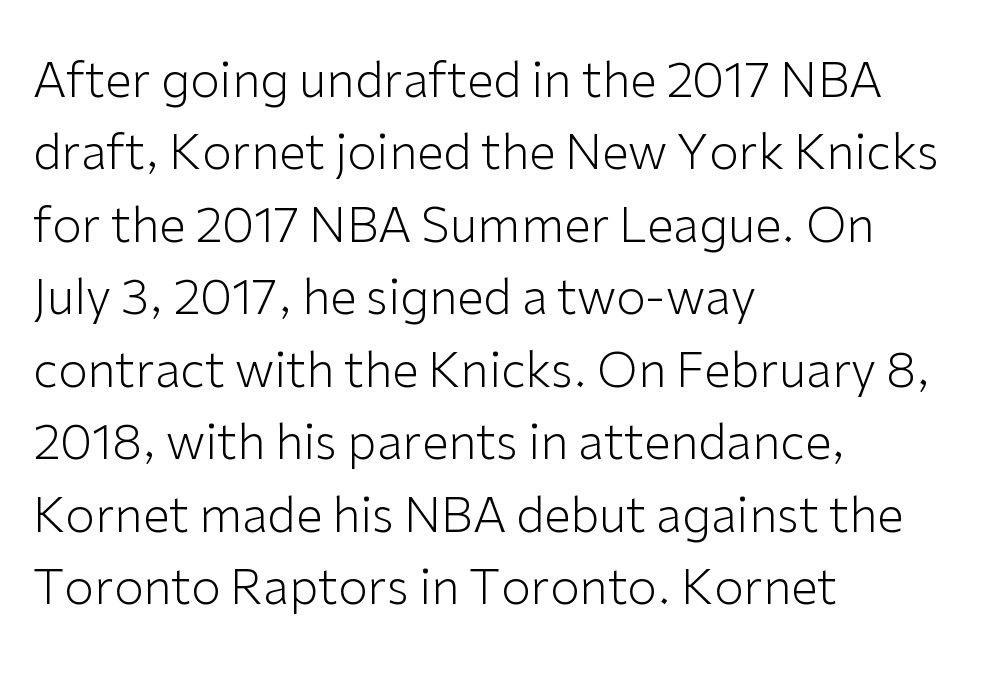
Baseline-to-baseline distance is the conventional proportion of letter height. Notice how the passage keeps a crisp vertical edge on the left only. You can tell it's not italic because the verticals are truly vertical. The face used here is proportionally spaced, like ordinary book or web type. The space directly below the letters is spotless. The typeface has the unassuming heft of standard copy or less.
